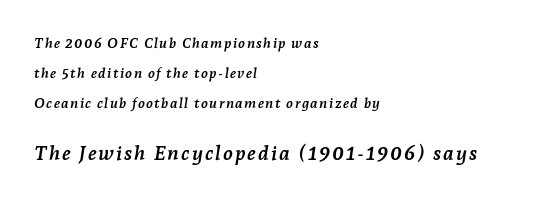
The image shows 20 px bold type, italic (leaning right); set left-aligned, loose line spacing (2.16x), not underlined; the second (bottom) block is 1.43x larger.
